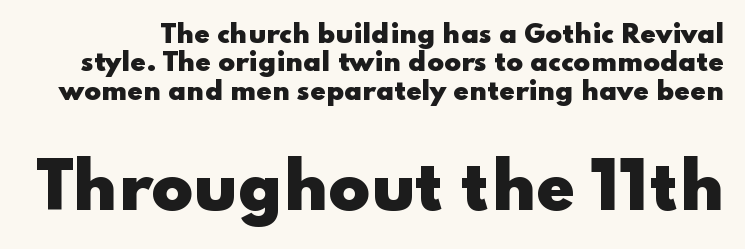
Q: Is the text bold? A: Yes.
Q: Is the text italic (slanted)? A: No, it is upright.
Q: Is the typeface a serif or a sans-serif typeface? A: Sans-serif.
Q: Is the text underlined? A: No.
Q: Is the spacing between letters normal or unusually wide? A: Normal.
Q: Is the spacing between lines tight, normal or loose? A: Tight.
Q: Which block of text is set in a larger size, the first (top) or the second (bottom)? A: The second (bottom) one.
Q: Width (condensed, normal, or wide)? A: Wide.
Q: Stroke contrast? A: Low.
Q: x-height? A: Small.
Q: Monospaced? A: No.
